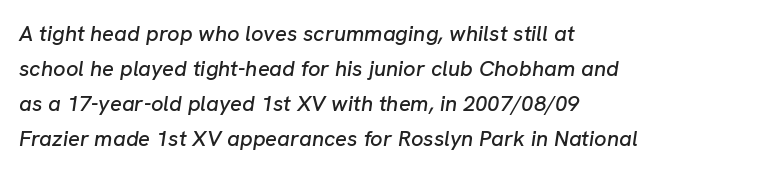
Q: Is the text italic (slanted)? A: Yes, it leans right by about 8 degrees.
Q: Is the text underlined? A: No.
Q: How is the paragraph aligned? A: Left-aligned.
Q: Is the spacing between letters normal or unusually wide? A: Normal.
Q: Is the spacing between lines tight, normal or loose? A: Normal.
